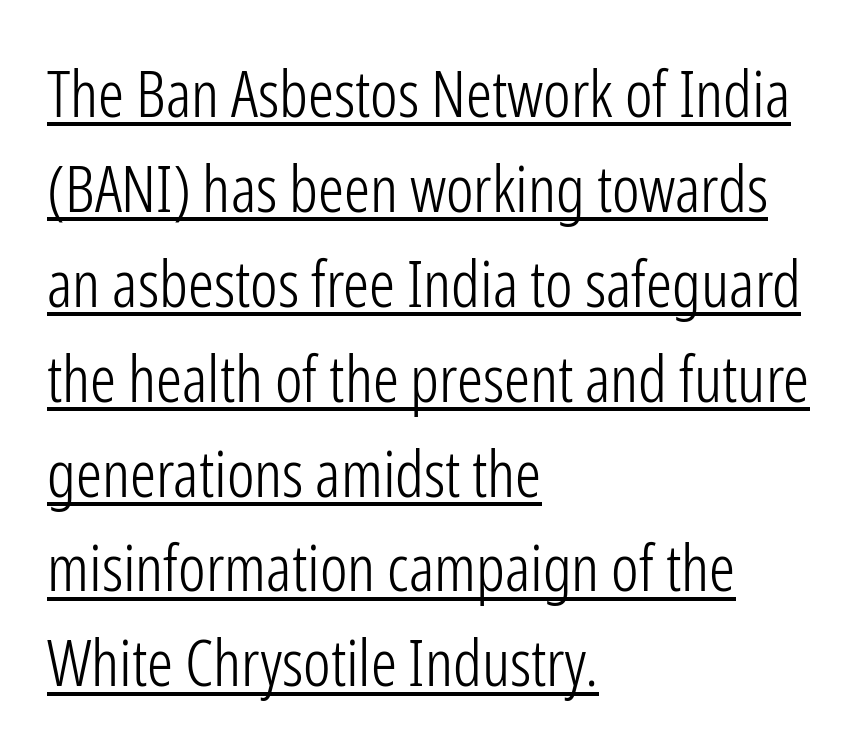
Q: Is the text bold? A: No.
Q: Is the text italic (slanted)? A: No, it is upright.
Q: Is the typeface a serif or a sans-serif typeface? A: Sans-serif.
Q: Is the text underlined? A: Yes.
Q: How is the paragraph aligned? A: Left-aligned.
Q: Is the spacing between letters normal or unusually wide? A: Normal.
Q: Is the spacing between lines tight, normal or loose? A: Normal.
Q: Width (condensed, normal, or wide)? A: Condensed.
Q: Stroke contrast? A: Low.
Q: x-height? A: Medium.
Q: Monospaced? A: No.
